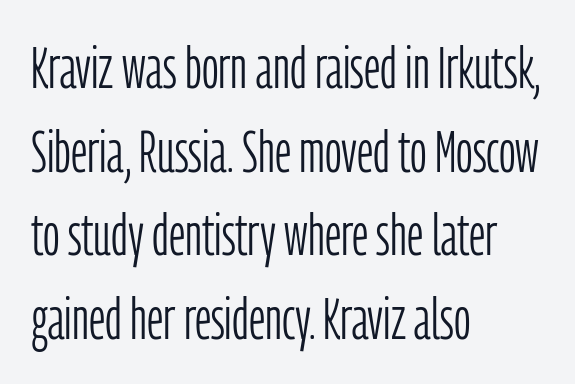
Caption: standard tracking, unaltered. Baseline-to-baseline distance is the conventional proportion of letter height. The passage shown is typeset with a sans-serif family. The rag falls on the right side of this text block. Do the letters lean? They stand straight.
